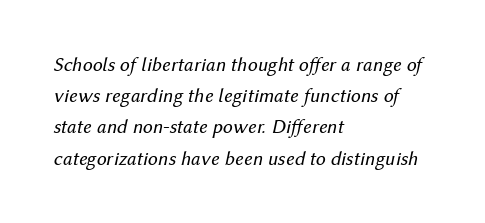
Q: Is the text bold? A: No.
Q: Is the text italic (slanted)? A: Yes, it leans right by about 12 degrees.
Q: Is the text underlined? A: No.
Q: How is the paragraph aligned? A: Left-aligned.
Q: Is the spacing between letters normal or unusually wide? A: Normal.
Q: Is the spacing between lines tight, normal or loose? A: Normal.
